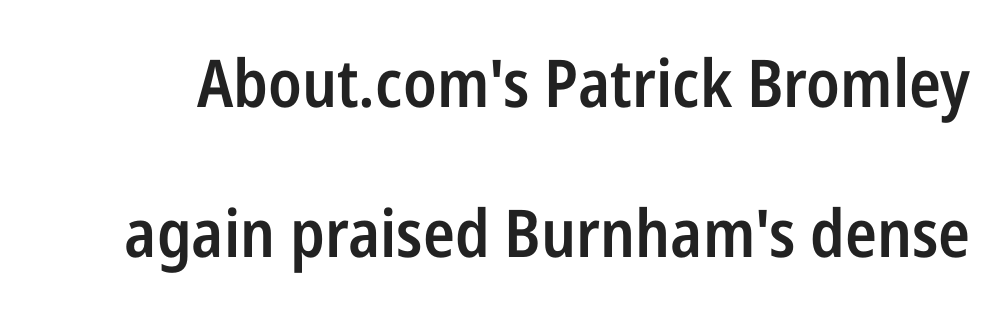
The line texture is even and compact thanks to regular tracking. The letters stand upright; this is a roman face. Any mark beneath the type? The region is blank. Does the leading feel generous? Absolutely, it's lavish. The letters carry no serifs — their stems end cleanly without finishing strokes. A typesetter would call this proportional, since set widths differ per character.
